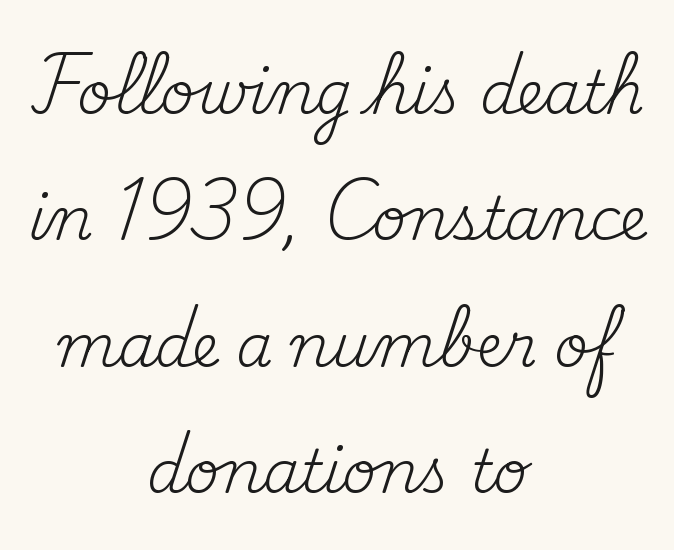
Q: Is the text bold? A: No.
Q: Is the text italic (slanted)? A: Yes.
Q: Is the typeface a serif or a sans-serif typeface? A: Serif.
Q: Is the text underlined? A: No.
Q: How is the paragraph aligned? A: Centered.
Q: Is the spacing between letters normal or unusually wide? A: Normal.
Q: Is the spacing between lines tight, normal or loose? A: Loose.
Q: Width (condensed, normal, or wide)? A: Normal.
Q: Stroke contrast? A: Medium.
Q: x-height? A: Small.
Q: Monospaced? A: No.
